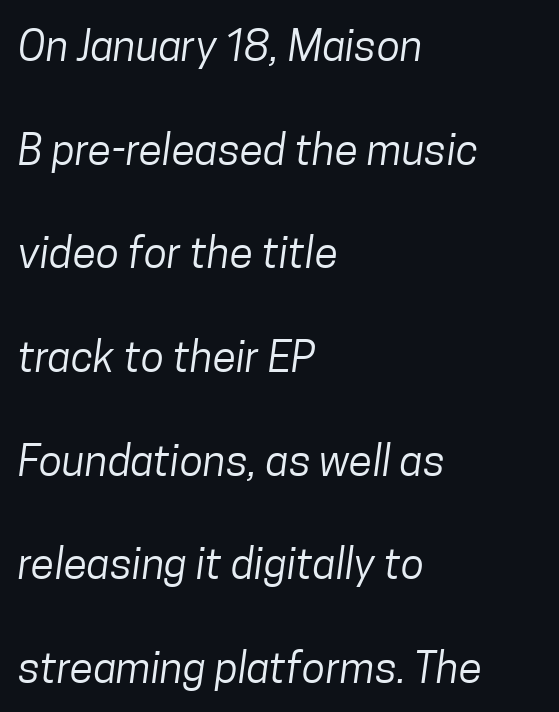
The specimen omits any rule beneath the text block's lines. Students, observe: this is what heavily led, spacious text looks like. Character widths vary here, with narrow letters taking less room than wide ones. Between one letter and the next there's only the usual sliver of space. Weight: regular or lighter. Check where the strokes stop: nothing finishes them off — pure sans.
